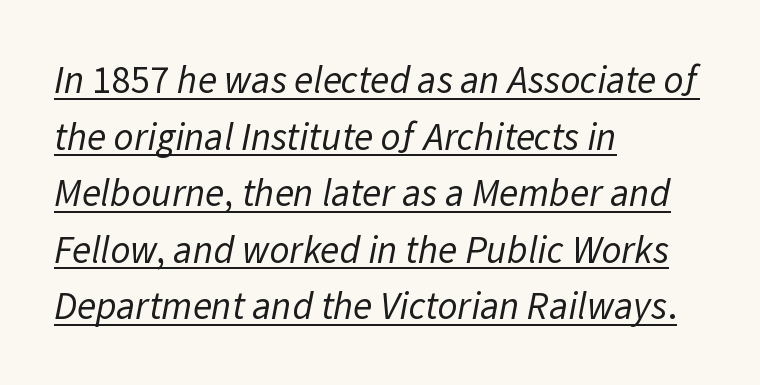
Q: Is the text bold? A: No.
Q: Is the typeface a serif or a sans-serif typeface? A: Sans-serif.
Q: Is the text underlined? A: Yes.
Q: How is the paragraph aligned? A: Left-aligned.
Q: Is the spacing between letters normal or unusually wide? A: Normal.
Q: Is the spacing between lines tight, normal or loose? A: Normal.
Q: Width (condensed, normal, or wide)? A: Normal.
Q: Stroke contrast? A: Low.
Q: x-height? A: Medium.
Q: Monospaced? A: No.
